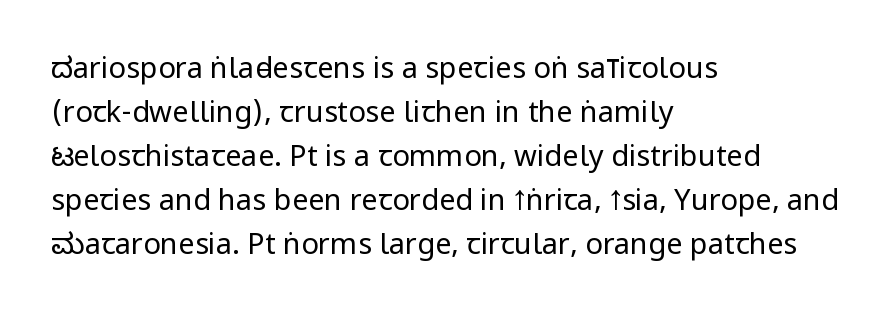
The image shows 29 px regular-weight, condensed sans-serif type, upright; set left-aligned, normal line spacing (1.52x), normal letter spacing, not underlined; low stroke contrast and a large x-height.
